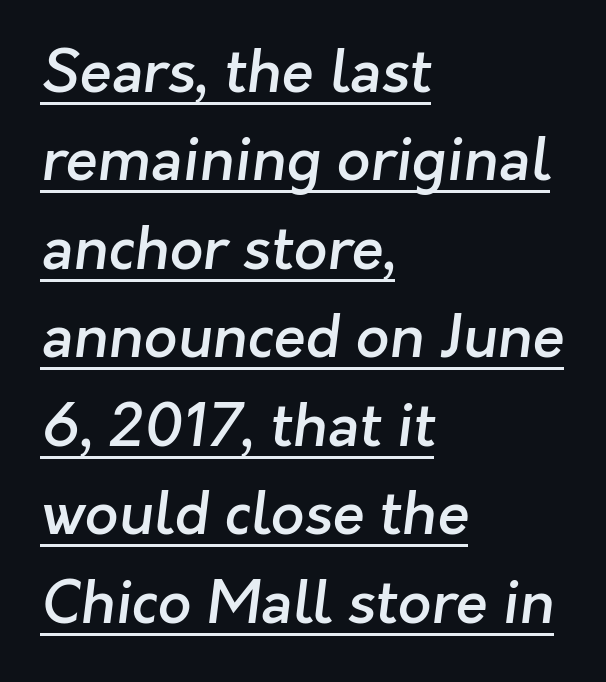
The tracking reads as untouched default to a designer's eye. Somebody hit Ctrl+U on this one — the words are underlined. Each line starts at the same left margin while the right side varies. Looks like regular typesetting: each glyph gets only the width it needs. Stems and bowls a touch heavier than normal — semibold.
